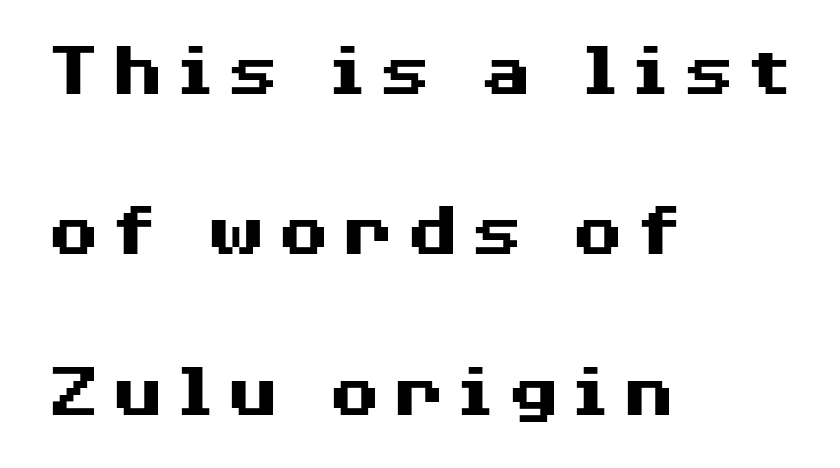
{"serif": "no", "italic": "no", "bold": "yes", "weight": "heavy", "width": "wide", "stroke_contrast": "medium", "x_height": "medium", "monospaced": "no", "underline": "no", "align": "left", "line_spacing": "loose", "line_spacing_ratio": 2.03, "glyph_px": 79}
